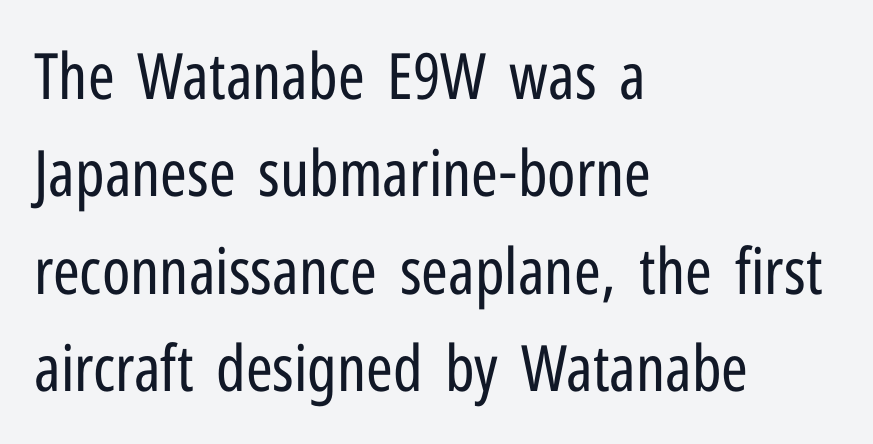
The image shows 64 px regular-weight, condensed sans-serif type, upright; set left-aligned, normal line spacing (1.52x), normal letter spacing, not underlined; low stroke contrast and a medium x-height.
